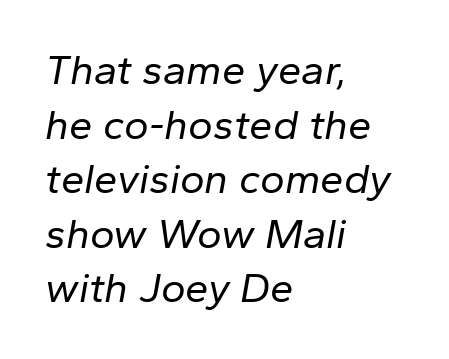
{"italic": "yes", "lean": "right", "slant_degrees": 10, "bold": "no", "weight": "regular", "width": "normal", "stroke_contrast": "low", "x_height": "medium", "monospaced": "no", "underline": "no", "align": "left", "line_spacing": "normal", "line_spacing_ratio": 1.3, "letter_spacing": "normal", "letter_spacing_em": 0.0, "glyph_px": 42}
